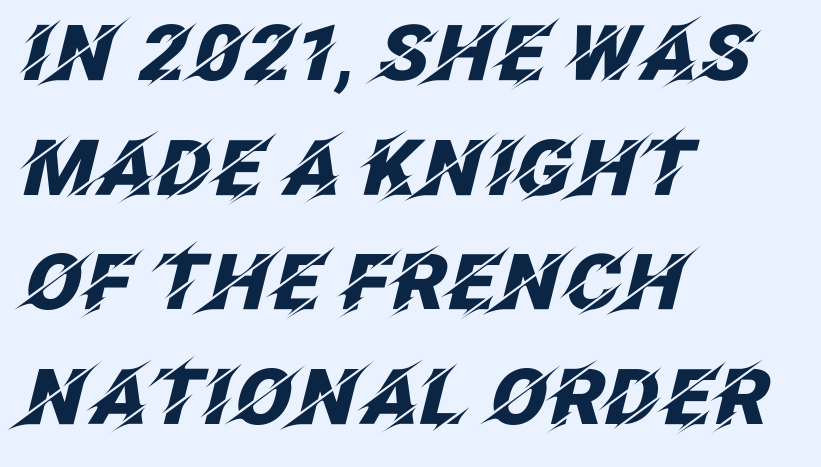
The image shows 77 px heavy type, italic (leaning right); set left-aligned, normal line spacing (1.49x), normal letter spacing, not underlined; low stroke contrast and a large x-height.
